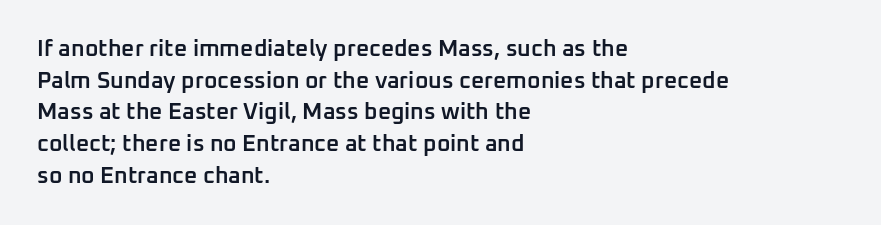
The image shows 23 px text type, upright; set left-aligned, normal line spacing (1.38x), normal letter spacing, not underlined.
